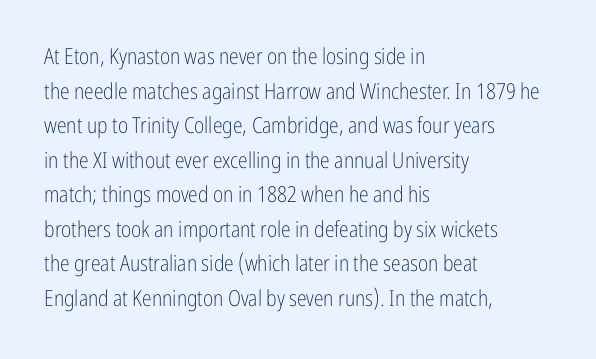
Q: Is the text bold? A: No.
Q: Is the text italic (slanted)? A: No, it is upright.
Q: Is the text underlined? A: No.
Q: How is the paragraph aligned? A: Left-aligned.
Q: Is the spacing between letters normal or unusually wide? A: Normal.
Q: Is the spacing between lines tight, normal or loose? A: Normal.
